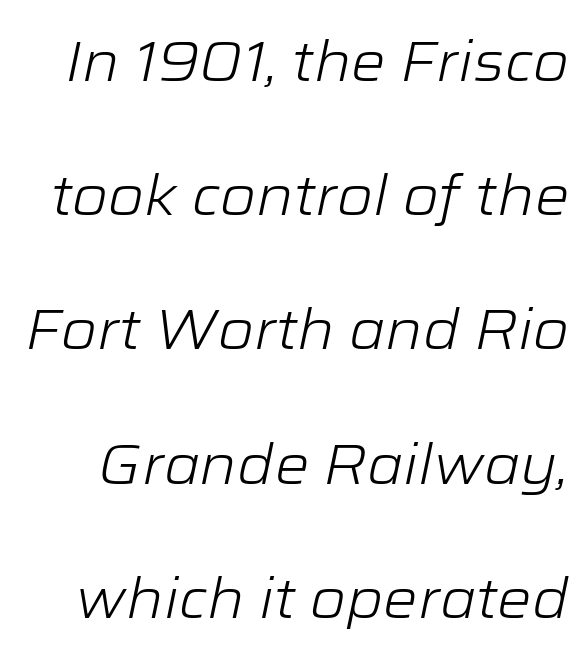
Q: Is the text bold? A: No.
Q: Is the text italic (slanted)? A: Yes, it leans right by about 12 degrees.
Q: Is the text underlined? A: No.
Q: Is the spacing between letters normal or unusually wide? A: Normal.
Q: Is the spacing between lines tight, normal or loose? A: Loose.
Q: Width (condensed, normal, or wide)? A: Wide.
Q: Stroke contrast? A: Low.
Q: x-height? A: Medium.
Q: Monospaced? A: No.
